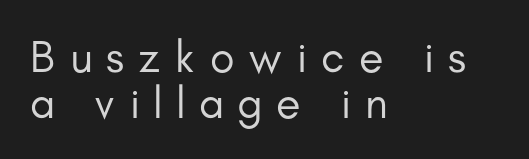
Q: Is the text bold? A: No.
Q: Is the text italic (slanted)? A: No, it is upright.
Q: Is the typeface a serif or a sans-serif typeface? A: Sans-serif.
Q: Is the text underlined? A: No.
Q: How is the paragraph aligned? A: Left-aligned.
Q: Is the spacing between letters normal or unusually wide? A: Unusually wide.
Q: Is the spacing between lines tight, normal or loose? A: Tight.
Q: Width (condensed, normal, or wide)? A: Normal.
Q: Stroke contrast? A: Low.
Q: x-height? A: Small.
Q: Monospaced? A: No.
